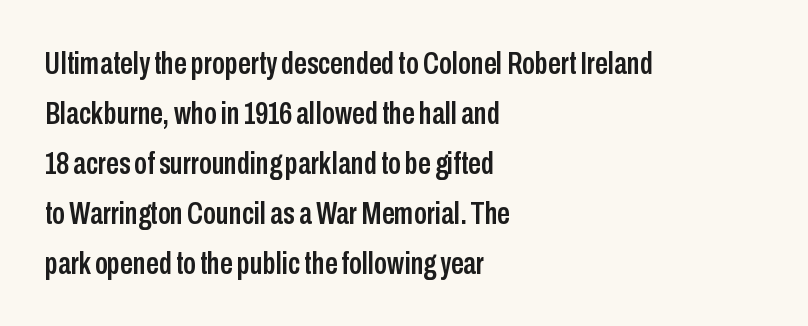
The image shows 32 px condensed sans-serif type, upright; set left-aligned, normal line spacing (1.56x), normal letter spacing, not underlined; low stroke contrast and a medium x-height.
